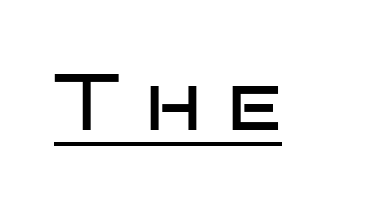
Q: Is the text bold? A: No.
Q: Is the text italic (slanted)? A: No, it is upright.
Q: Is the typeface a serif or a sans-serif typeface? A: Sans-serif.
Q: Is the text underlined? A: Yes.
Q: Is the spacing between letters normal or unusually wide? A: Unusually wide.
Q: Width (condensed, normal, or wide)? A: Wide.
Q: Stroke contrast? A: Low.
Q: x-height? A: Large.
Q: Monospaced? A: No.
